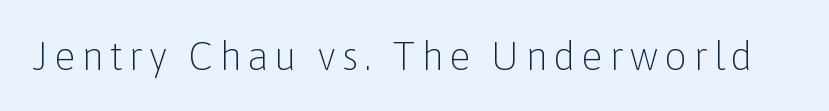
Think of a printed novel: that variable character pitch is what you see here. No italicization has been applied; the sample stays upright. The cut favours lightness, reaching ordinary text weight at its darkest. The strip under each line holds only bare page. Each letter's strokes conclude bluntly, with no projecting serifs.
